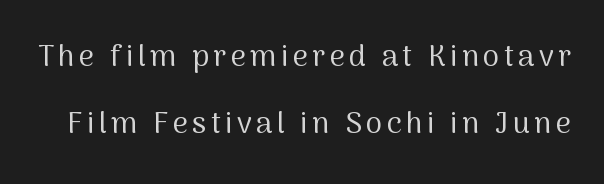
Q: Is the text bold? A: No.
Q: Is the text italic (slanted)? A: No, it is upright.
Q: Is the typeface a serif or a sans-serif typeface? A: Sans-serif.
Q: Is the text underlined? A: No.
Q: Is the spacing between lines tight, normal or loose? A: Loose.
Q: Width (condensed, normal, or wide)? A: Normal.
Q: Stroke contrast? A: Medium.
Q: x-height? A: Medium.
Q: Monospaced? A: No.
